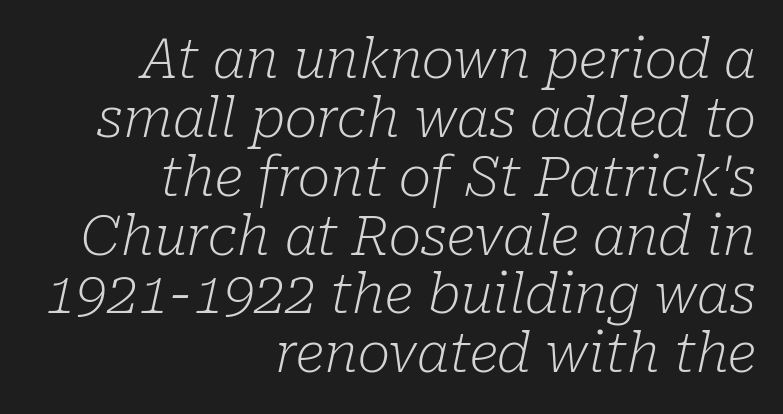
The area under the type is left untouched. Font category for this specimen: serif. No heavy texture on the line: the type isn't bold. It's the slanting kind of type. Students, observe: this is what under-led, compact text looks like.
